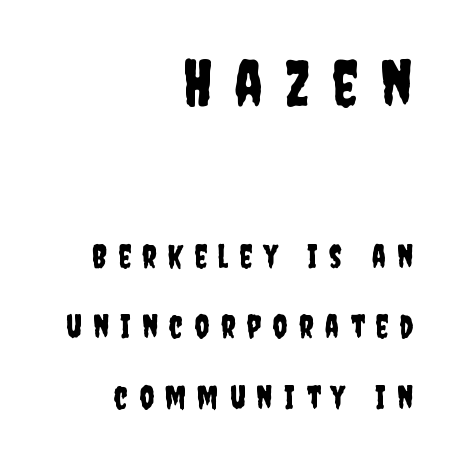
{"serif": "no", "italic": "no", "width": "condensed", "stroke_contrast": "low", "x_height": "large", "monospaced": "no", "underline": "no", "align": "right", "line_spacing": "loose", "line_spacing_ratio": 2.2, "letter_spacing": "wide", "letter_spacing_em": 0.35, "larger_block": "first", "size_ratio": 2.0, "glyph_px": 64}
